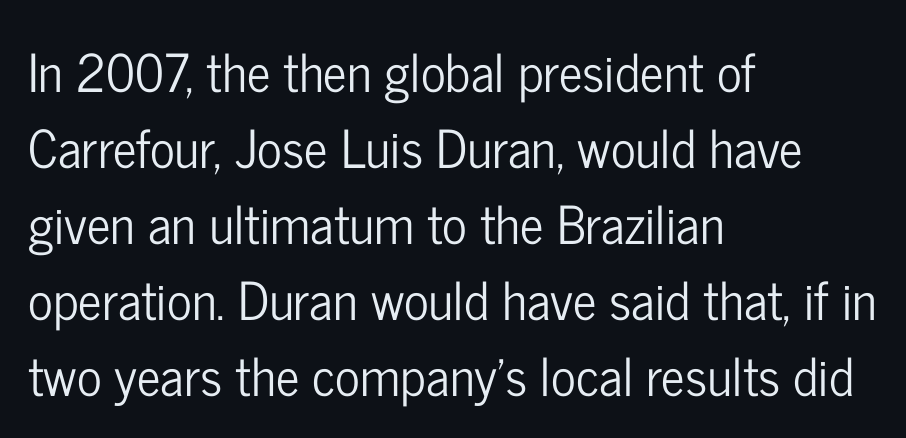
Observe the ordinary spacing: letters are neighbours, not strangers. Character widths vary here, with narrow letters taking less room than wide ones. The compositor pushed each line to the left boundary. Unlike a traditional serif, this face leaves its strokes unadorned.
